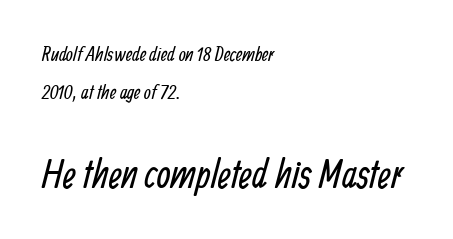
Q: Is the text bold? A: No.
Q: Is the typeface a serif or a sans-serif typeface? A: Sans-serif.
Q: Is the text underlined? A: No.
Q: How is the paragraph aligned? A: Left-aligned.
Q: Is the spacing between letters normal or unusually wide? A: Normal.
Q: Is the spacing between lines tight, normal or loose? A: Loose.
Q: Which block of text is set in a larger size, the first (top) or the second (bottom)? A: The second (bottom) one.
Q: Width (condensed, normal, or wide)? A: Condensed.
Q: Stroke contrast? A: Low.
Q: x-height? A: Medium.
Q: Monospaced? A: No.
